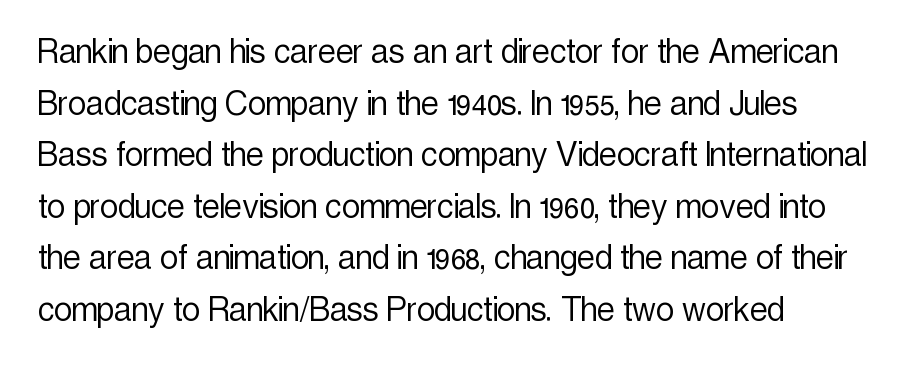
{"serif": "no", "italic": "no", "bold": "no", "weight": "light", "width": "condensed", "x_height": "medium", "monospaced": "no", "underline": "no", "align": "left", "line_spacing": "normal", "line_spacing_ratio": 1.29, "letter_spacing": "normal", "letter_spacing_em": 0.0, "glyph_px": 40}
